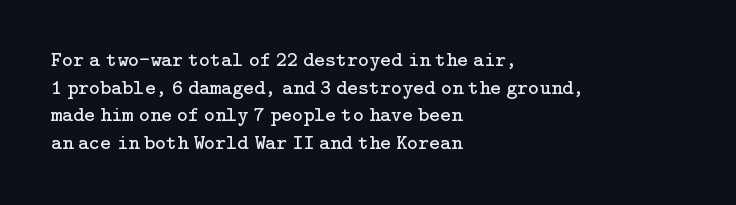
Q: Is the text bold? A: No.
Q: Is the text italic (slanted)? A: No, it is upright.
Q: Is the text underlined? A: No.
Q: How is the paragraph aligned? A: Left-aligned.
Q: Is the spacing between letters normal or unusually wide? A: Normal.
Q: Is the spacing between lines tight, normal or loose? A: Normal.
